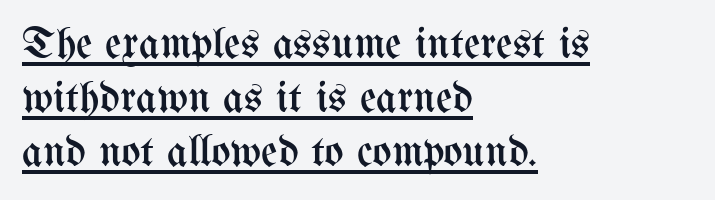
Underlining? Definitely there. Nope, not italic — everything's standing straight. No letter is thick-stroked: the sample isn't bold. The text block is weighted toward the left margin, trailing off unevenly rightward.
